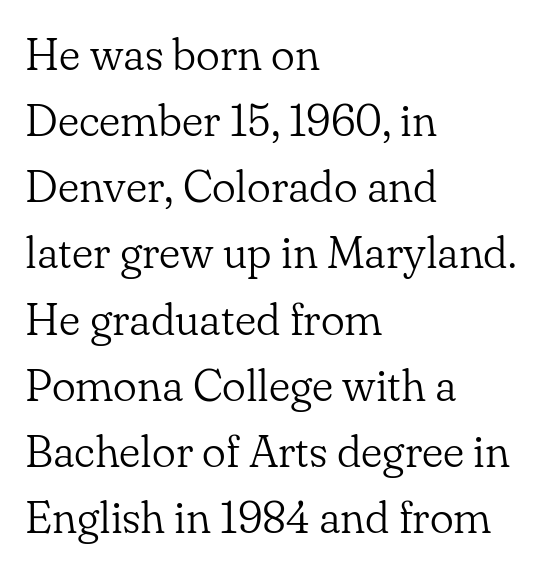
The image shows 45 px light serif type, upright; set left-aligned, normal line spacing (1.47x), normal letter spacing, not underlined; low stroke contrast and a small x-height.
